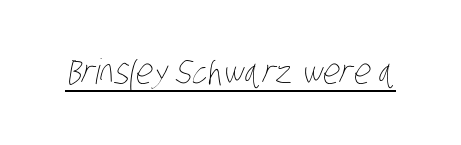
{"bold": "no", "weight": "thin", "width": "condensed", "stroke_contrast": "low", "x_height": "large", "monospaced": "no", "underline": "yes", "letter_spacing": "normal", "letter_spacing_em": 0.0, "glyph_px": 35}
